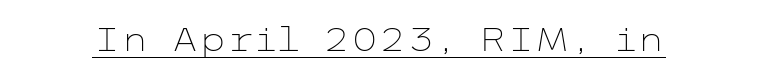
{"serif": "no", "italic": "no", "bold": "no", "weight": "light", "width": "wide", "stroke_contrast": "low", "x_height": "medium", "underline": "yes", "letter_spacing": "normal", "letter_spacing_em": 0.0, "glyph_px": 32}
